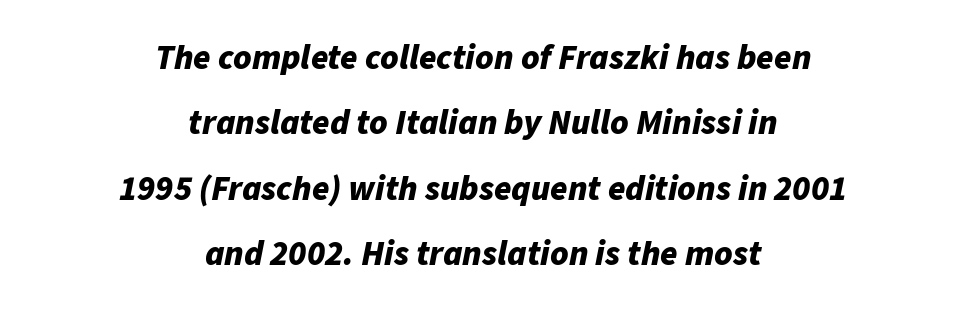
The image shows 35 px bold type, italic (leaning right); set centered, line spacing 1.87x, normal letter spacing, not underlined; low stroke contrast and a medium x-height.
